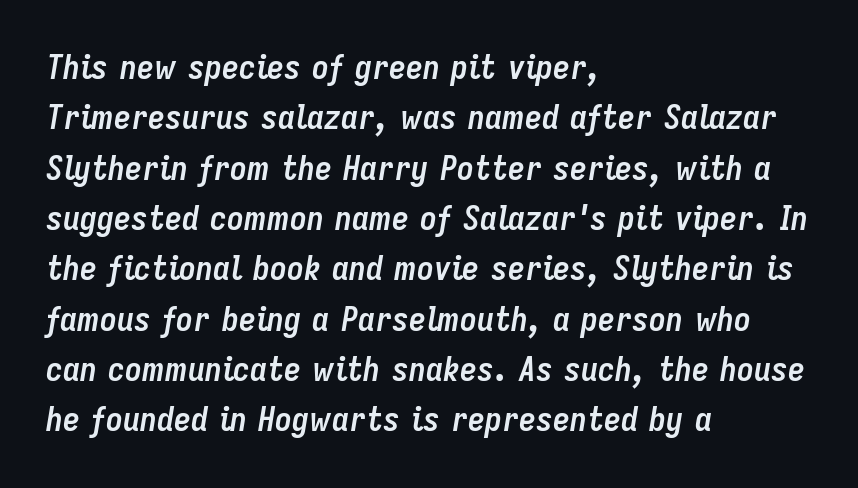
{"italic": "yes", "lean": "right", "slant_degrees": 9, "bold": "yes", "weight": "semibold", "width": "condensed", "stroke_contrast": "low", "x_height": "medium", "monospaced": "no", "underline": "no", "align": "left", "line_spacing": "normal", "line_spacing_ratio": 1.48, "letter_spacing": "normal", "letter_spacing_em": 0.0, "glyph_px": 34}
